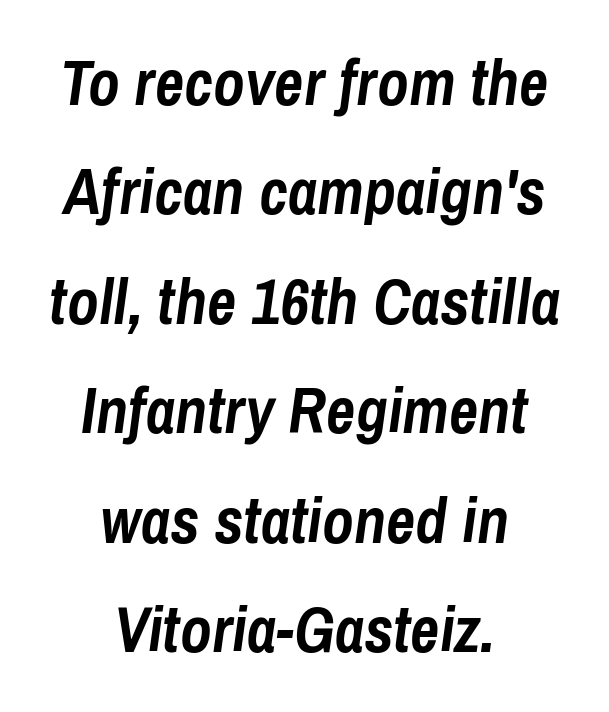
A full-strength bold gives these letters their thick strokes. Tracking here is standard; glyphs follow each other at the usual distance. Spacing verdict: proportional, widths tailored to each character. Compared with a flush-left layout, this one balances lines on the center instead.
